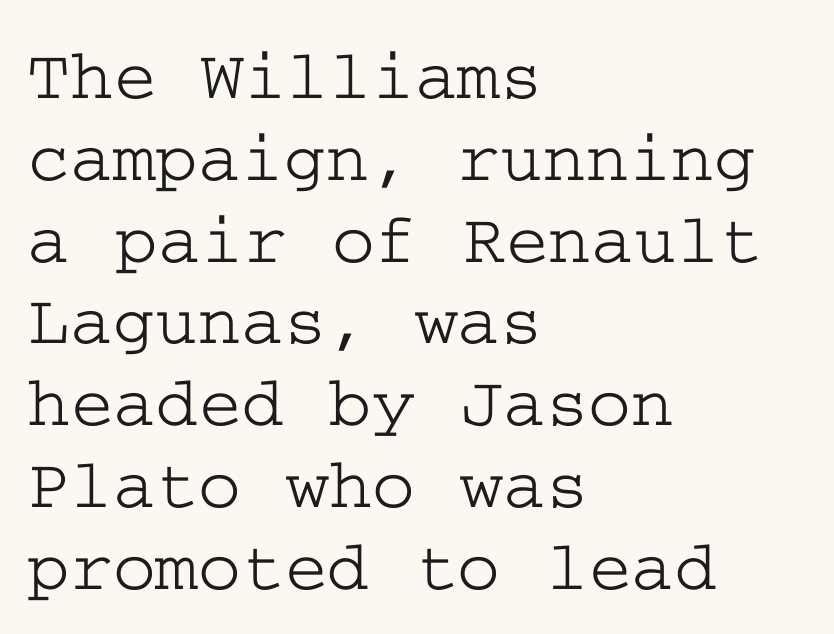
Regarding serifs, this sample has them. The paragraph has a hard left edge and a soft right edge. Each word holds together tightly as a unit, with standard inter-letter gaps. Closely set lines give the paragraph a compact silhouette. Ordinary non-slanted type is in use. Rule under the text: the space is simply empty.
